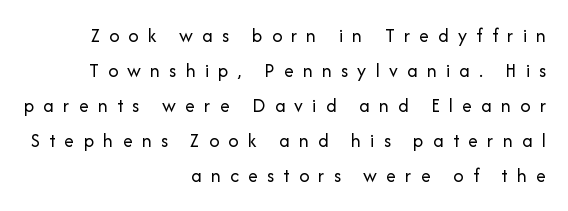
Each stroke keeps to a modest, everyday thickness or less. Line ends are locked; line starts wander. Descender tails drop into unmarked territory. Upright lettering throughout. What stands out about the letter spacing? Its width — letters are far apart.
